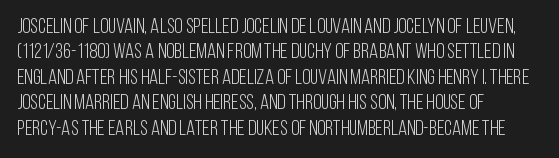
The image shows 21 px text type, upright; set left-aligned, line spacing 1.21x, normal letter spacing, not underlined.
